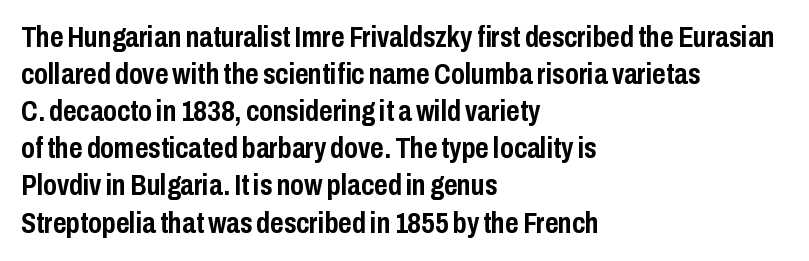
Which margin do the lines hug? The left one — the right edge is uneven. The text was rendered using a sans face with plain stroke endings. The gaps between neighbouring characters are ordinary and unremarkable. This rendering features lettering with no underline. Quick note: interline space is typical.
